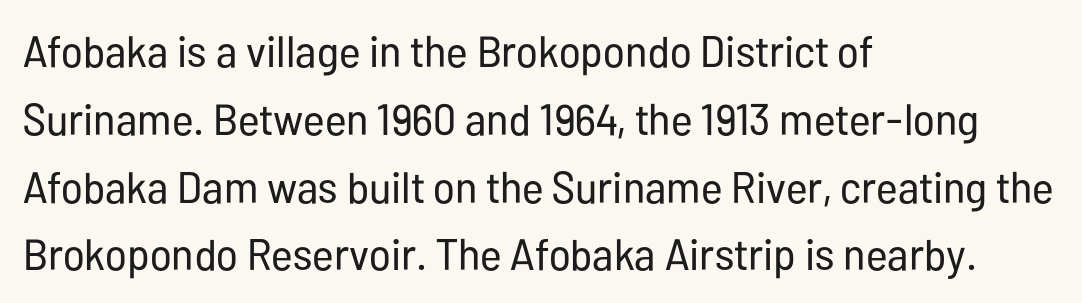
The image shows 44 px regular-weight, condensed sans-serif type, upright; set left-aligned, normal line spacing (1.54x), normal letter spacing, not underlined; low stroke contrast and a medium x-height.
